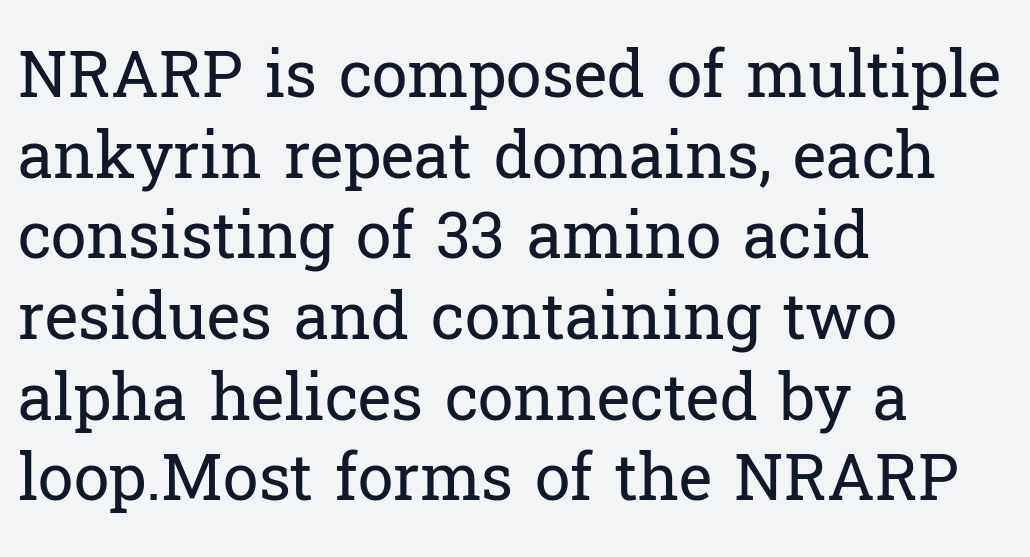
{"serif": "yes", "italic": "no", "bold": "no", "weight": "regular", "width": "normal", "stroke_contrast": "low", "x_height": "medium", "monospaced": "no", "underline": "no", "align": "left", "line_spacing": "normal", "line_spacing_ratio": 1.26, "letter_spacing": "normal", "letter_spacing_em": 0.0, "glyph_px": 64}
